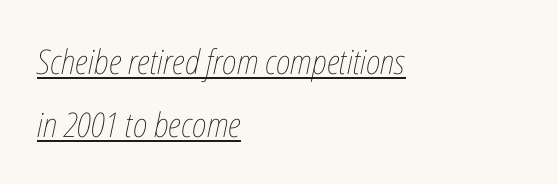
{"italic": "yes", "lean": "right", "slant_degrees": 12, "bold": "no", "weight": "thin", "width": "condensed", "stroke_contrast": "low", "x_height": "medium", "monospaced": "no", "underline": "yes", "align": "left", "line_spacing_ratio": 1.84, "letter_spacing": "normal", "letter_spacing_em": 0.0, "glyph_px": 34}
